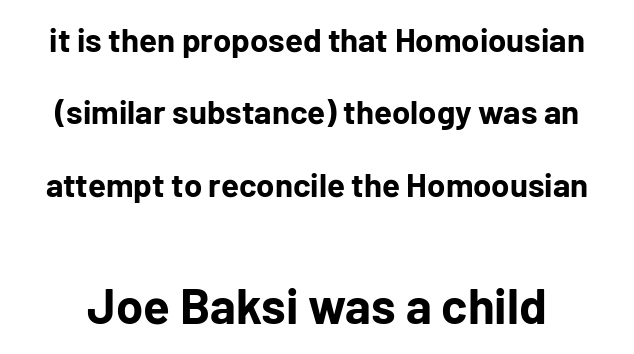
Interline gaps are noticeably wide in this sample. Is the lower block the larger one? Yes — the lower block carries the bigger type. Looks like regular typesetting: each glyph gets only the width it needs. Typographically, this falls in the sans-serif category. Students, this is bold: see how much ink each stroke carries. Inter-character spacing is left at the font's built-in metrics.
